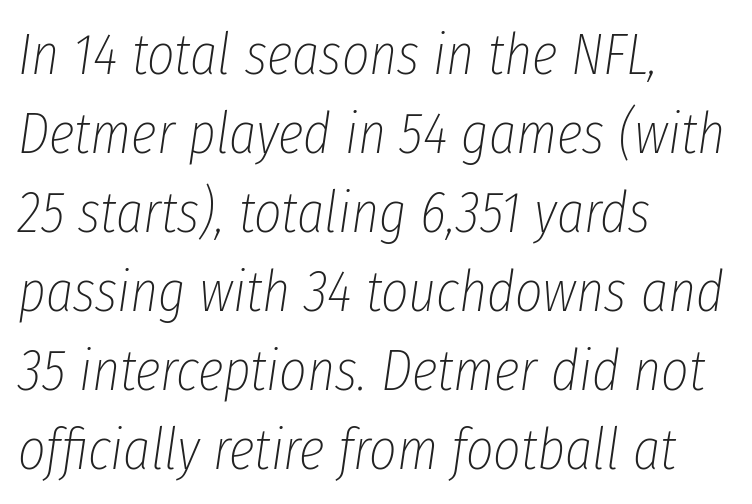
{"italic": "yes", "lean": "right", "slant_degrees": 8, "bold": "no", "weight": "thin", "width": "condensed", "stroke_contrast": "low", "x_height": "medium", "monospaced": "no", "underline": "no", "align": "left", "line_spacing": "normal", "line_spacing_ratio": 1.34, "letter_spacing": "normal", "letter_spacing_em": 0.0, "glyph_px": 59}
